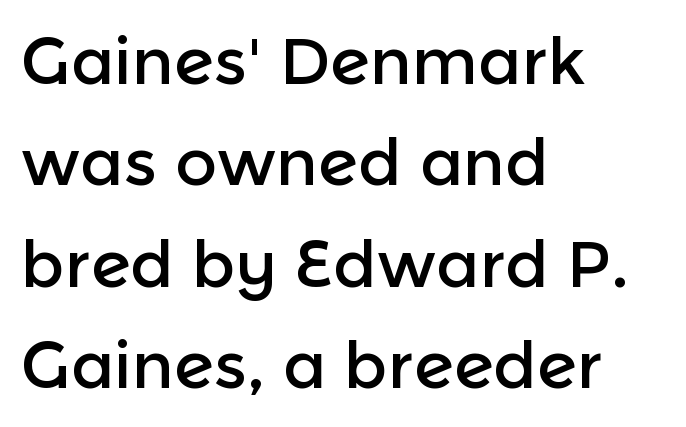
Quick note: underline off. Tall strokes in this sample are plumb rather than angled. Tracking value appears to be zero — textbook default spacing. A typesetter would label this face a sans. In terms of leading, this rendering sits right in the middle. This sample is left-justified, so line endings fall wherever the words run out.
